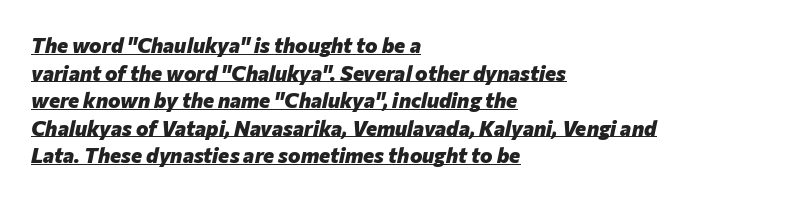
{"italic": "yes", "lean": "right", "slant_degrees": 12, "bold": "yes", "underline": "yes", "align": "left", "line_spacing": "normal", "line_spacing_ratio": 1.31, "letter_spacing": "normal", "letter_spacing_em": 0.0, "glyph_px": 21}
